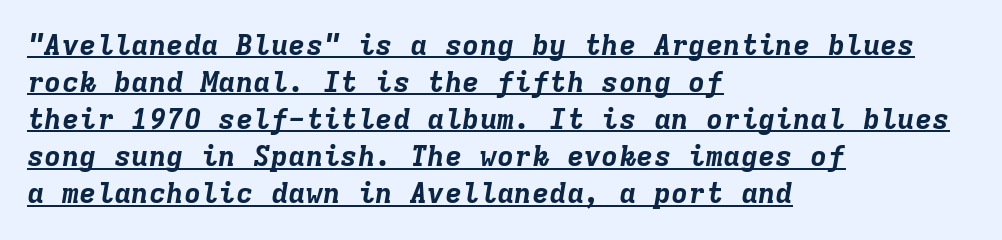
Q: Is the text bold? A: Yes.
Q: Is the text italic (slanted)? A: Yes, it leans right by about 9 degrees.
Q: Is the text underlined? A: Yes.
Q: How is the paragraph aligned? A: Left-aligned.
Q: Is the spacing between letters normal or unusually wide? A: Normal.
Q: Is the spacing between lines tight, normal or loose? A: Normal.
Q: Width (condensed, normal, or wide)? A: Normal.
Q: Stroke contrast? A: Low.
Q: x-height? A: Medium.
Q: Monospaced? A: Yes.
